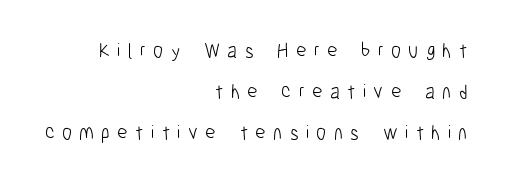
The image shows 20 px text type, upright; set right-aligned, loose line spacing (2.05x), unusually wide letter spacing (+0.37 em), not underlined.
